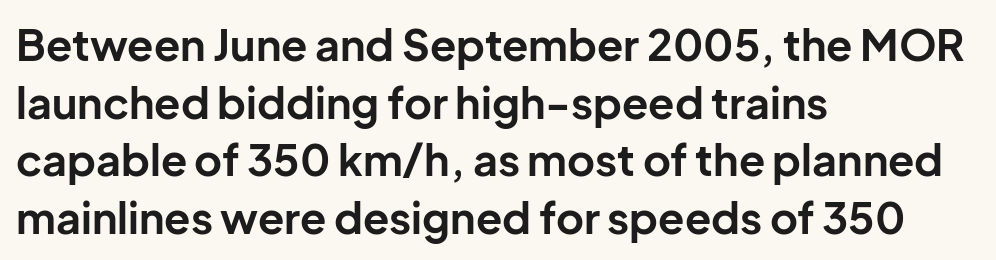
The image shows 43 px bold sans-serif type, upright; set left-aligned, normal line spacing (1.34x), normal letter spacing, not underlined; low stroke contrast and a medium x-height.
